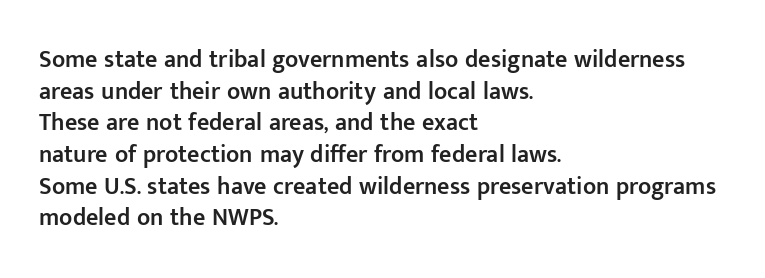
The image shows 24 px text type, upright; set left-aligned, normal line spacing (1.32x), normal letter spacing, not underlined.
